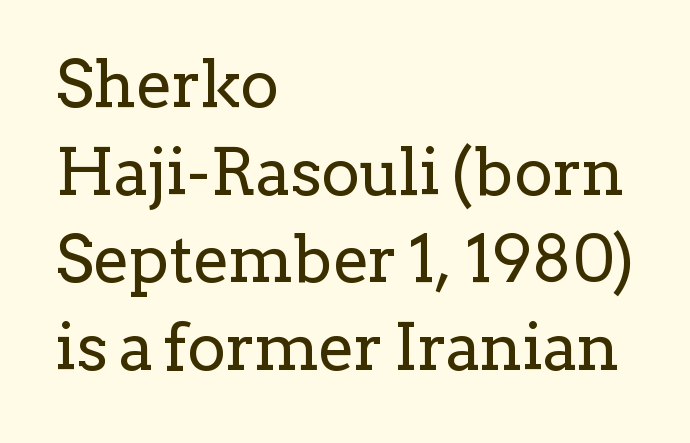
Q: Is the text bold? A: No.
Q: Is the text italic (slanted)? A: No, it is upright.
Q: Is the typeface a serif or a sans-serif typeface? A: Serif.
Q: Is the text underlined? A: No.
Q: How is the paragraph aligned? A: Left-aligned.
Q: Is the spacing between letters normal or unusually wide? A: Normal.
Q: Is the spacing between lines tight, normal or loose? A: Normal.
Q: Width (condensed, normal, or wide)? A: Normal.
Q: Stroke contrast? A: Low.
Q: x-height? A: Medium.
Q: Monospaced? A: No.
